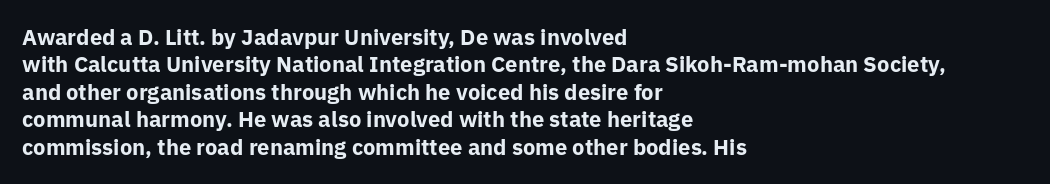
Only glyphs here, with clear space below each row. The type sits square on the baseline with zero lean. Short note: letters normally spaced. Summary of vertical rhythm: regular, with standard interline spacing. Thick stems and heavy bowls — unmistakably bold. Short and long lines alike share a common starting point at left.
